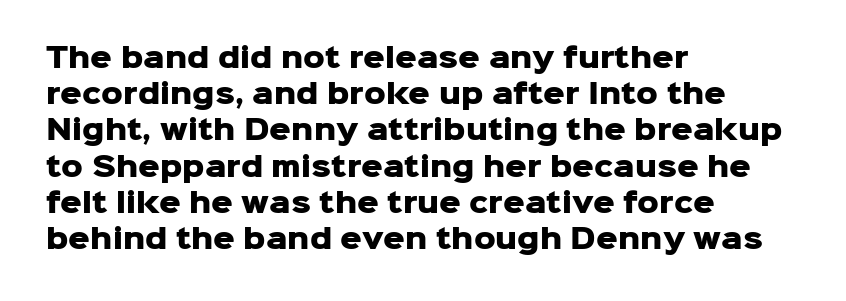
{"italic": "no", "bold": "yes", "underline": "no", "align": "left", "line_spacing": "normal", "line_spacing_ratio": 1.34, "letter_spacing": "normal", "letter_spacing_em": 0.0, "glyph_px": 27}
